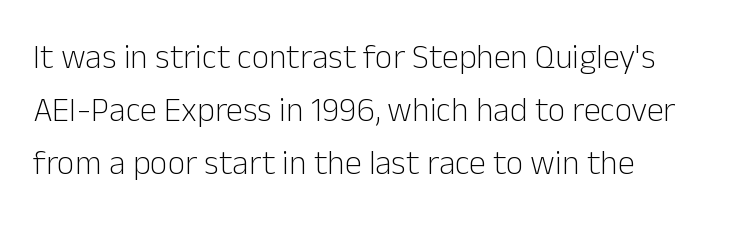
Quick note: interline space is typical. The type sits square on the baseline with zero lean. There is no visible air inserted between adjacent glyphs. The characters are drawn with everyday or finer stroke widths. Here the designer chose a conventional face with non-uniform glyph widths. No feet cap the strokes, marking this as sans-serif type.
